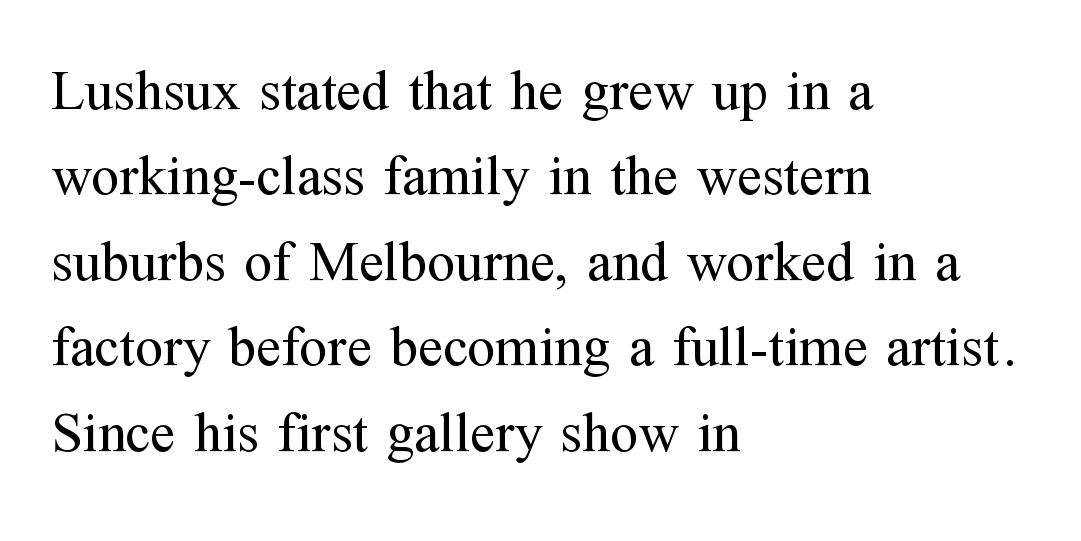
Q: Is the text bold? A: No.
Q: Is the text italic (slanted)? A: No, it is upright.
Q: Is the typeface a serif or a sans-serif typeface? A: Serif.
Q: Is the text underlined? A: No.
Q: How is the paragraph aligned? A: Left-aligned.
Q: Is the spacing between letters normal or unusually wide? A: Normal.
Q: Is the spacing between lines tight, normal or loose? A: Normal.
Q: Width (condensed, normal, or wide)? A: Normal.
Q: Stroke contrast? A: Medium.
Q: x-height? A: Medium.
Q: Monospaced? A: No.
